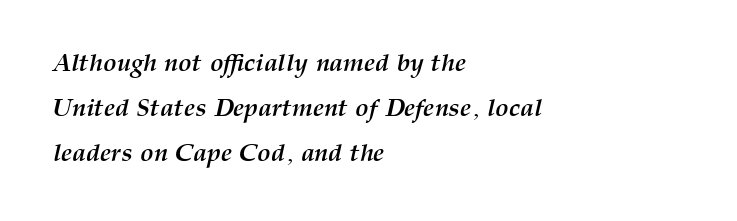
The image shows 25 px bold type, italic (leaning right); set left-aligned, line spacing 1.8x, normal letter spacing, not underlined.
